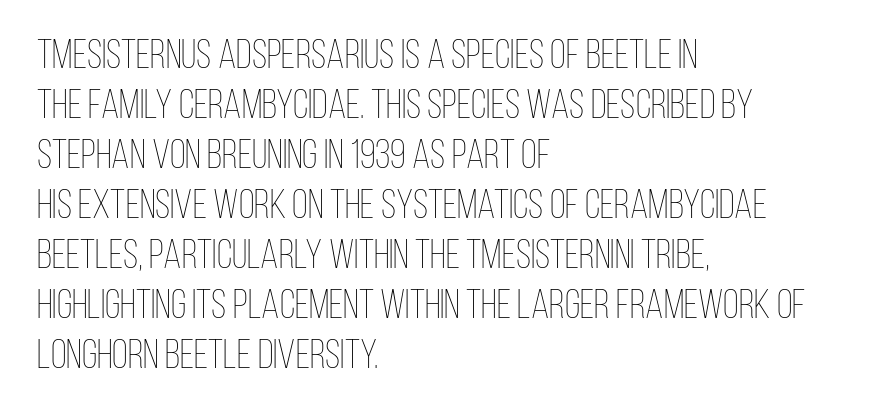
The image shows 41 px thin, condensed type, upright; set left-aligned, line spacing 1.22x, normal letter spacing, not underlined; low stroke contrast and a large x-height.
